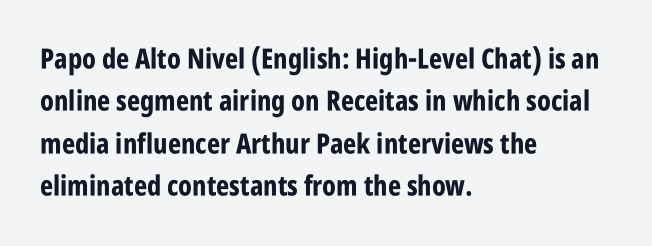
{"serif": "no", "italic": "no", "bold": "yes", "weight": "bold", "width": "condensed", "stroke_contrast": "low", "x_height": "large", "monospaced": "no", "underline": "no", "align": "left", "line_spacing": "normal", "line_spacing_ratio": 1.51, "letter_spacing": "normal", "letter_spacing_em": 0.0, "glyph_px": 28}
